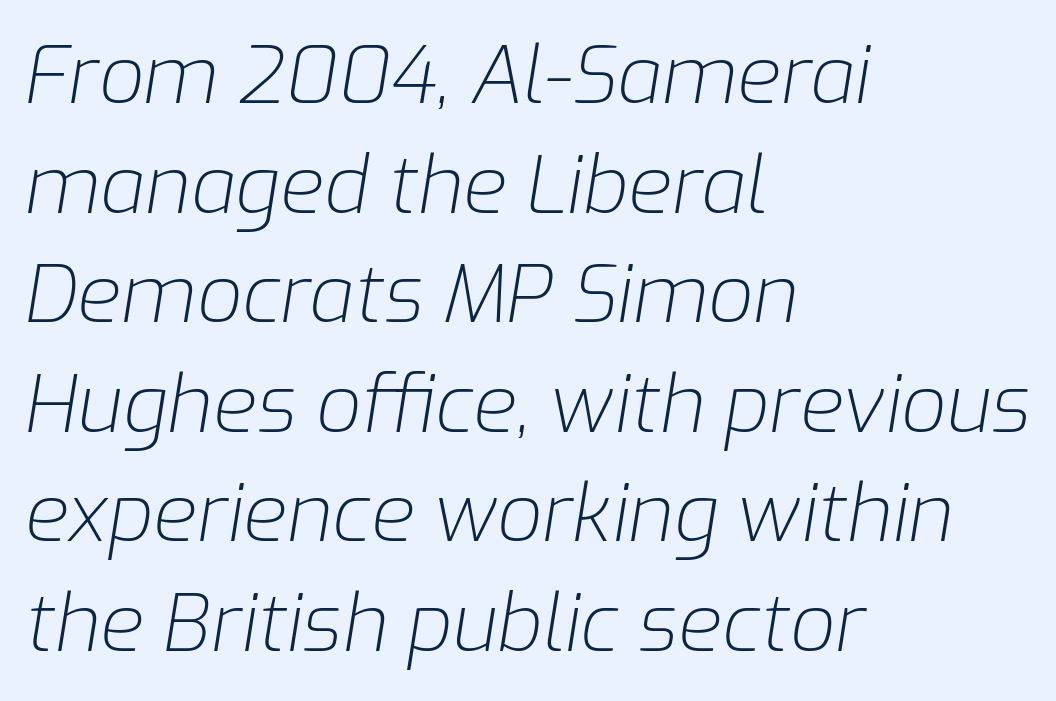
Q: Is the text bold? A: No.
Q: Is the text italic (slanted)? A: Yes, it leans right by about 9 degrees.
Q: Is the text underlined? A: No.
Q: How is the paragraph aligned? A: Left-aligned.
Q: Is the spacing between letters normal or unusually wide? A: Normal.
Q: Is the spacing between lines tight, normal or loose? A: Normal.
Q: Width (condensed, normal, or wide)? A: Normal.
Q: Stroke contrast? A: Low.
Q: x-height? A: Medium.
Q: Monospaced? A: No.
